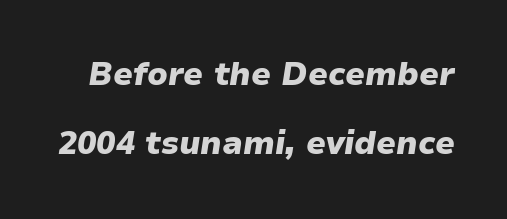
The image shows 32 px heavy type, italic (leaning right); set loose line spacing (2.17x), normal letter spacing, not underlined; low stroke contrast and a medium x-height.
